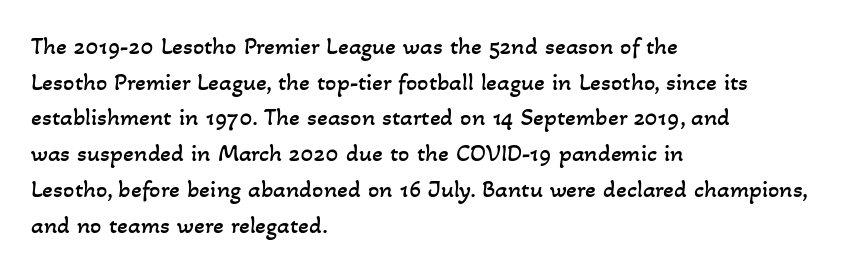
Q: Is the text bold? A: No.
Q: Is the text underlined? A: No.
Q: How is the paragraph aligned? A: Left-aligned.
Q: Is the spacing between letters normal or unusually wide? A: Normal.
Q: Is the spacing between lines tight, normal or loose? A: Normal.
